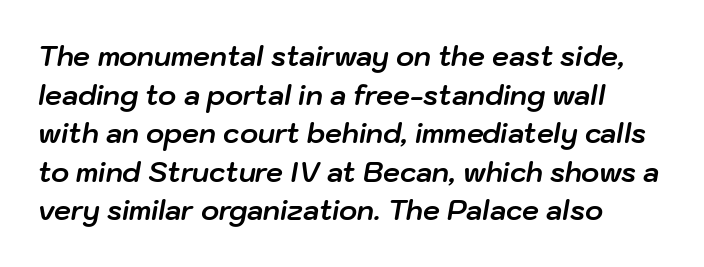
Vertical spacing — default. Only glyphs here, with clear space below each row. The text carries the slant typical of an italic or oblique font. Plenty of ink on the page — the face is bold. In terms of letterspacing, this is plain default setting.
